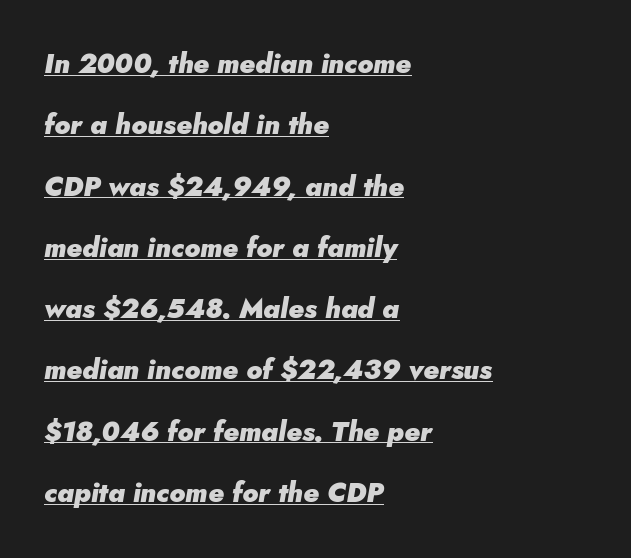
The image shows 27 px bold type, italic (leaning right); set left-aligned, loose line spacing (2.27x), normal letter spacing, underlined.
